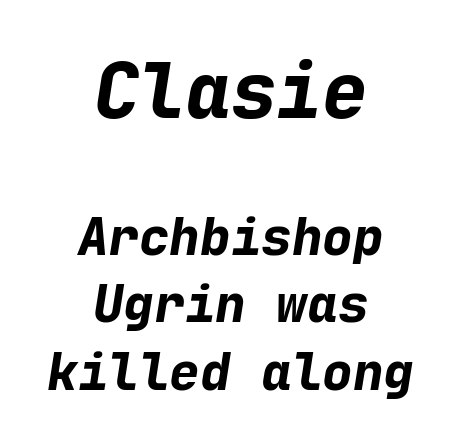
{"italic": "yes", "lean": "right", "slant_degrees": 9, "bold": "yes", "weight": "bold", "width": "normal", "stroke_contrast": "low", "x_height": "medium", "monospaced": "yes", "underline": "no", "align": "center", "line_spacing": "normal", "line_spacing_ratio": 1.32, "letter_spacing": "normal", "letter_spacing_em": 0.0, "larger_block": "first", "size_ratio": 1.49, "glyph_px": 76}
